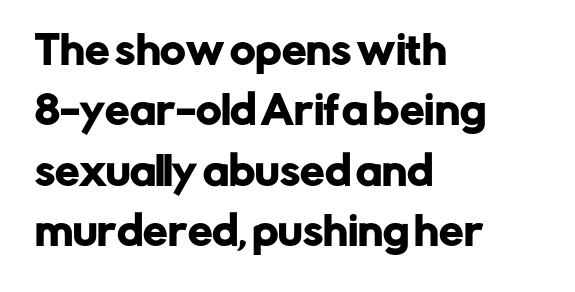
Q: Is the text italic (slanted)? A: No, it is upright.
Q: Is the typeface a serif or a sans-serif typeface? A: Sans-serif.
Q: Is the text underlined? A: No.
Q: How is the paragraph aligned? A: Left-aligned.
Q: Is the spacing between letters normal or unusually wide? A: Normal.
Q: Is the spacing between lines tight, normal or loose? A: Normal.
Q: Width (condensed, normal, or wide)? A: Normal.
Q: Stroke contrast? A: Low.
Q: x-height? A: Medium.
Q: Monospaced? A: No.
